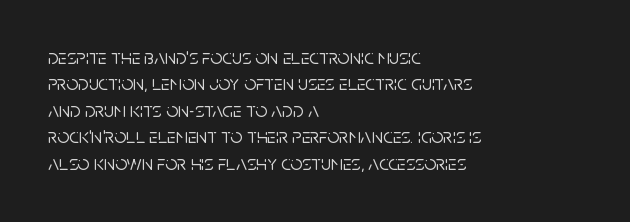
The image shows 21 px text type, upright; set left-aligned, normal line spacing (1.26x), normal letter spacing, not underlined.
